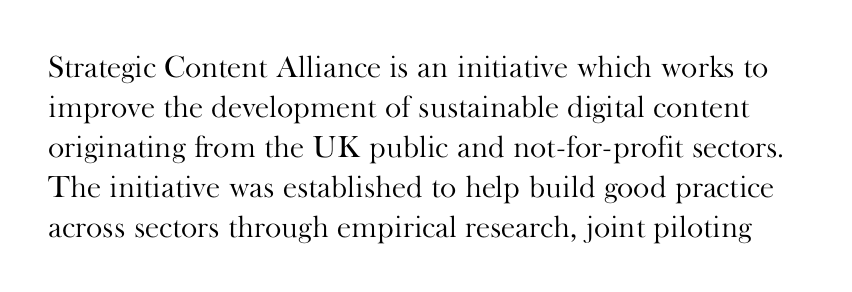
The image shows 31 px light serif type, upright; set normal line spacing (1.29x), normal letter spacing, not underlined; high stroke contrast and a small x-height.
